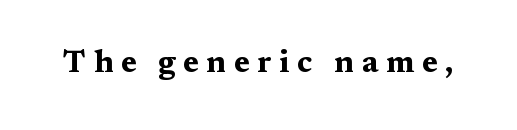
{"serif": "yes", "italic": "no", "bold": "yes", "weight": "bold", "width": "wide", "stroke_contrast": "medium", "x_height": "medium", "monospaced": "no", "underline": "no", "letter_spacing": "wide", "letter_spacing_em": 0.24, "glyph_px": 31}
